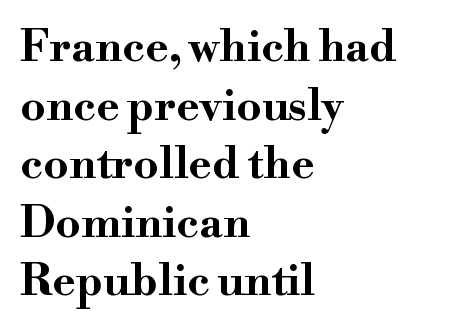
Q: Is the text bold? A: Yes.
Q: Is the text italic (slanted)? A: No, it is upright.
Q: Is the typeface a serif or a sans-serif typeface? A: Serif.
Q: Is the text underlined? A: No.
Q: How is the paragraph aligned? A: Left-aligned.
Q: Is the spacing between letters normal or unusually wide? A: Normal.
Q: Is the spacing between lines tight, normal or loose? A: Normal.
Q: Width (condensed, normal, or wide)? A: Wide.
Q: Stroke contrast? A: High.
Q: x-height? A: Small.
Q: Monospaced? A: No.
